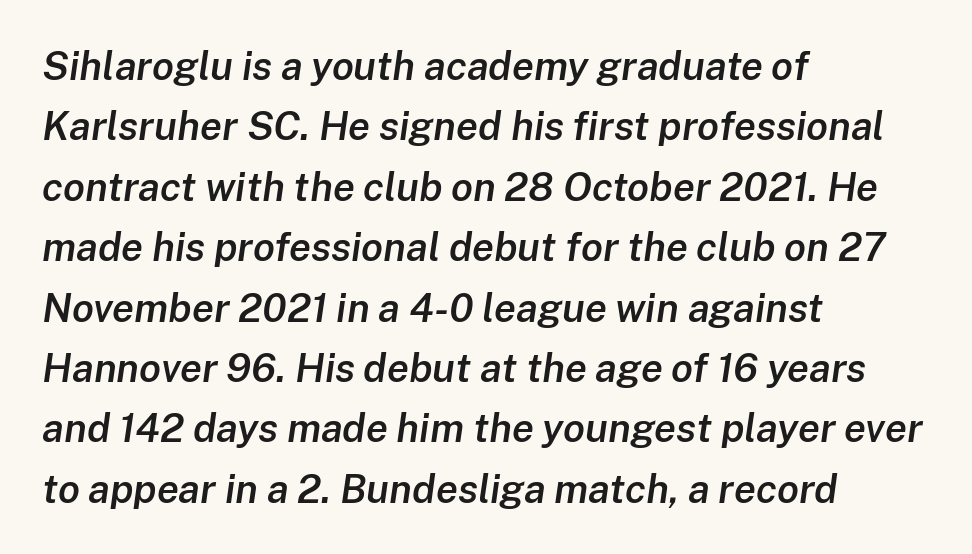
{"italic": "yes", "lean": "right", "slant_degrees": 8, "bold": "semi", "weight": "semibold", "width": "normal", "stroke_contrast": "low", "x_height": "medium", "monospaced": "no", "underline": "no", "align": "left", "line_spacing": "normal", "line_spacing_ratio": 1.51, "letter_spacing": "normal", "letter_spacing_em": 0.0, "glyph_px": 40}
